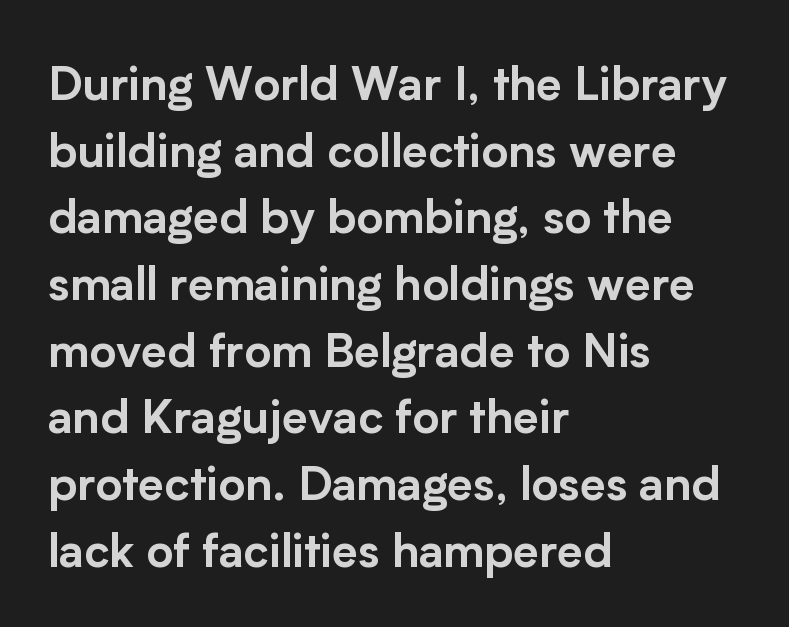
Q: Is the text italic (slanted)? A: No, it is upright.
Q: Is the typeface a serif or a sans-serif typeface? A: Sans-serif.
Q: Is the text underlined? A: No.
Q: How is the paragraph aligned? A: Left-aligned.
Q: Is the spacing between letters normal or unusually wide? A: Normal.
Q: Is the spacing between lines tight, normal or loose? A: Normal.
Q: Width (condensed, normal, or wide)? A: Normal.
Q: Stroke contrast? A: Low.
Q: x-height? A: Medium.
Q: Monospaced? A: No.
